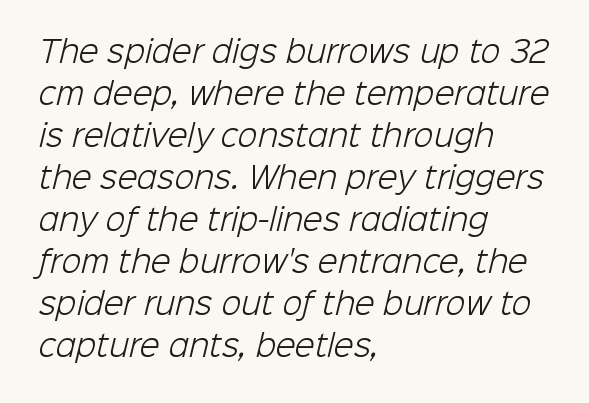
Q: Is the text bold? A: No.
Q: Is the typeface a serif or a sans-serif typeface? A: Sans-serif.
Q: Is the text underlined? A: No.
Q: How is the paragraph aligned? A: Left-aligned.
Q: Is the spacing between letters normal or unusually wide? A: Normal.
Q: Is the spacing between lines tight, normal or loose? A: Normal.
Q: Width (condensed, normal, or wide)? A: Normal.
Q: Stroke contrast? A: Low.
Q: x-height? A: Medium.
Q: Monospaced? A: No.
